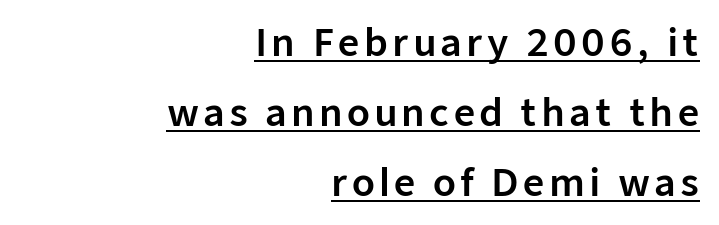
The image shows 37 px sans-serif type, upright; set right-aligned, line spacing 1.89x, underlined; low stroke contrast and a medium x-height.
